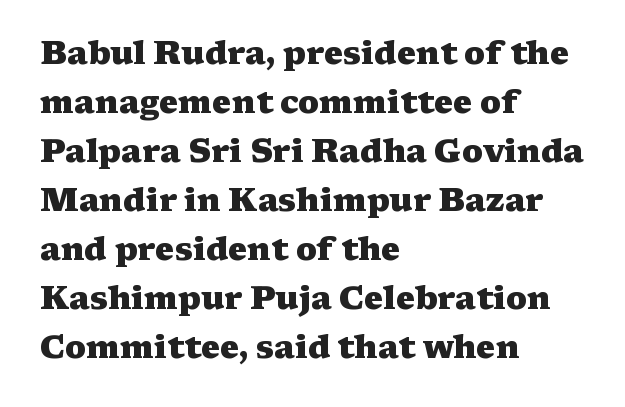
Here the designer chose a conventional face with non-uniform glyph widths. The passage is arranged the way most books set body copy — flush left. Caption: bold face, heavy strokes. Reading down the column, the eye jumps a familiar distance to each next line. Spacing between characters is what you'd get straight out of the box. A bare baseline throughout the passage.
